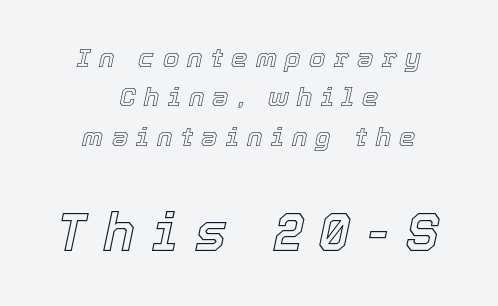
Look at the tracking — it's clearly loosened, letters drifting apart. Teacher's note: observe the equal gaps on both sides — that is centered alignment. Posture: slanted. The space directly below the letters is spotless. Does the bottom block carry the larger type? Yes, it does. This sample has the flowing, uneven cadence of proportional lettering.
